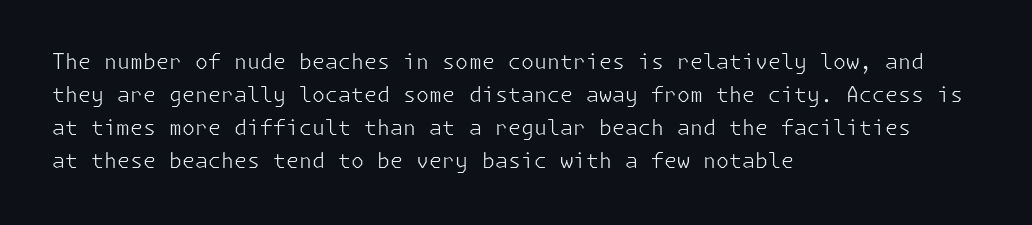
No italicization has been applied; the sample stays upright. This rendering features lettering with no underline. Summary of weight: not heavy and not bold. The typesetter chose a ragged-right arrangement here. The vertical gap from one line to the next is medium.
